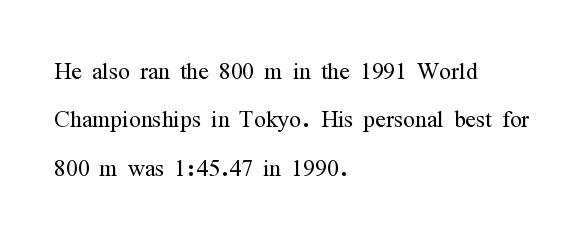
Counters stay open thanks to moderate or lighter strokes. Is there much room between lines? A standard amount, neither cramped nor airy. Italic? Not at all — the glyphs are vertical. Decoration check: the copy has no underline.
